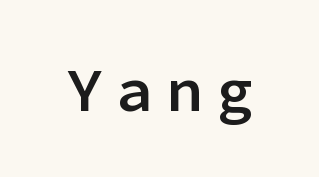
This is the regular roman posture of the typeface. Monospaced: the letters line up in strict vertical columns. Glyph-to-glyph distance is far greater than everyday printed text. The gap between lines stays unmarked. Nope, no serifs anywhere on these letters.
